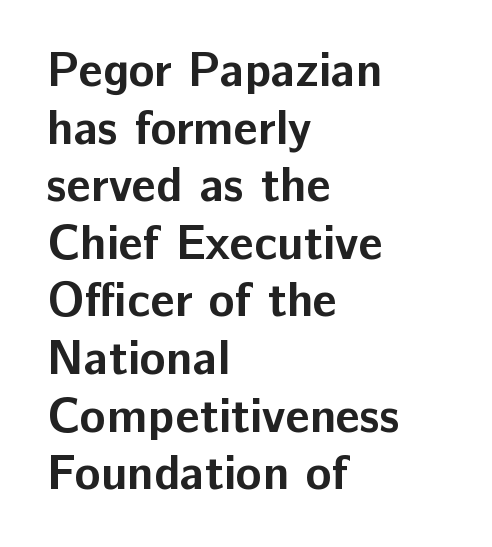
{"serif": "no", "italic": "no", "bold": "yes", "weight": "bold", "width": "normal", "stroke_contrast": "low", "x_height": "medium", "monospaced": "no", "underline": "no", "align": "left", "line_spacing_ratio": 1.2, "letter_spacing": "normal", "letter_spacing_em": 0.0, "glyph_px": 48}
